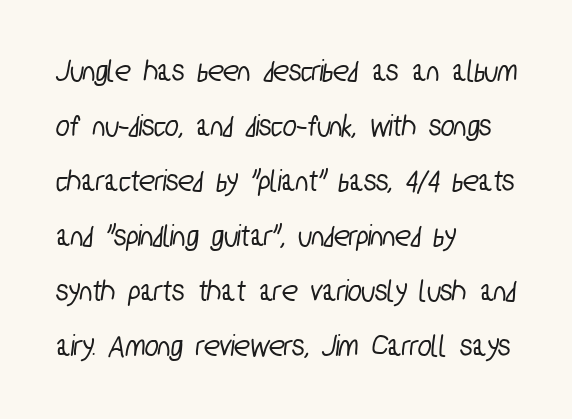
Proportional: the letters do not fall into vertical columns. Has an underline been added? It has not. No extra tracking has been applied to these lines. The ragged edge is on the right, which tells us the setting is flush left.
